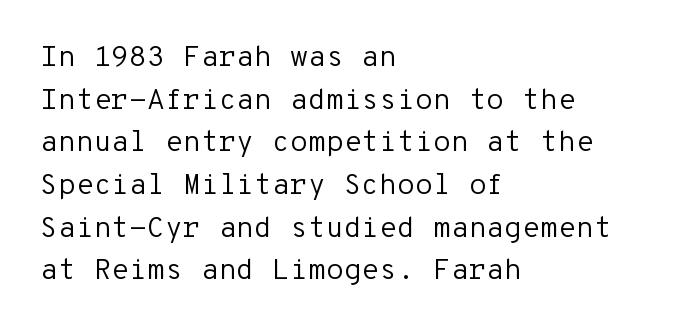
The image shows 29 px regular-weight sans-serif type, upright, monospaced; set left-aligned, normal line spacing (1.47x), normal letter spacing, not underlined; low stroke contrast and a medium x-height.
